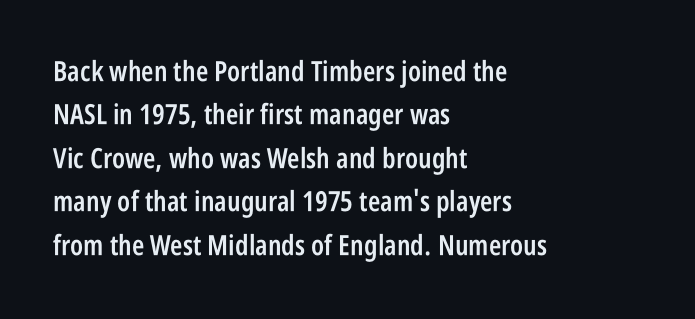
Emphasis by weight is partial: semibold. Type without underlining. The letterforms sit shoulder to shoulder at normal distance. You could not count columns in this text — the font is proportionally spaced. Which margin do the lines hug? The left one — the right edge is uneven. Students, observe: this is what conventionally led text looks like.
